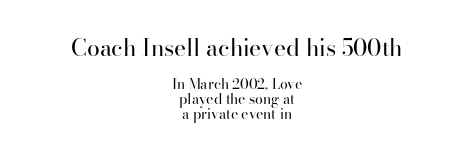
{"italic": "no", "bold": "no", "underline": "no", "align": "center", "line_spacing": "tight", "line_spacing_ratio": 1.07, "letter_spacing": "normal", "letter_spacing_em": 0.0, "larger_block": "first", "size_ratio": 1.64, "glyph_px": 23}
